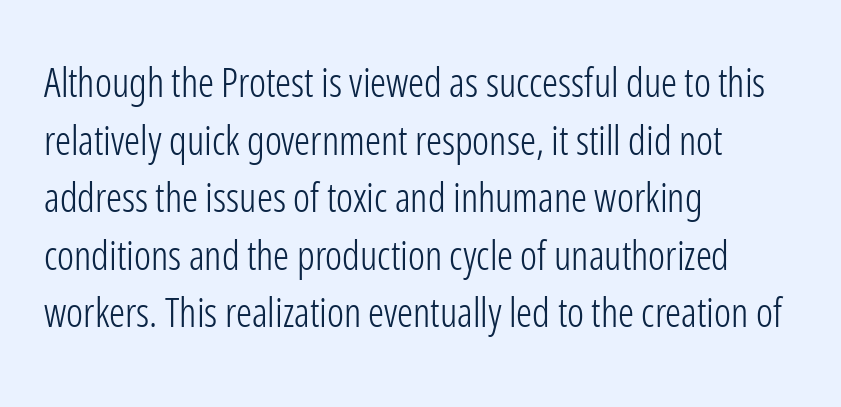
Q: Is the text bold? A: No.
Q: Is the text italic (slanted)? A: No, it is upright.
Q: Is the typeface a serif or a sans-serif typeface? A: Sans-serif.
Q: Is the text underlined? A: No.
Q: How is the paragraph aligned? A: Left-aligned.
Q: Is the spacing between letters normal or unusually wide? A: Normal.
Q: Is the spacing between lines tight, normal or loose? A: Normal.
Q: Width (condensed, normal, or wide)? A: Condensed.
Q: Stroke contrast? A: Low.
Q: x-height? A: Medium.
Q: Monospaced? A: No.
